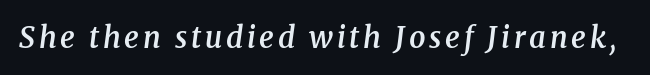
Semibold letterforms, between regular and bold. The rendering uses natural spacing where letterforms have individual widths. Check the space under the baseline: it is left empty. The text was rendered using a seriffed face with decorative stroke endings.
